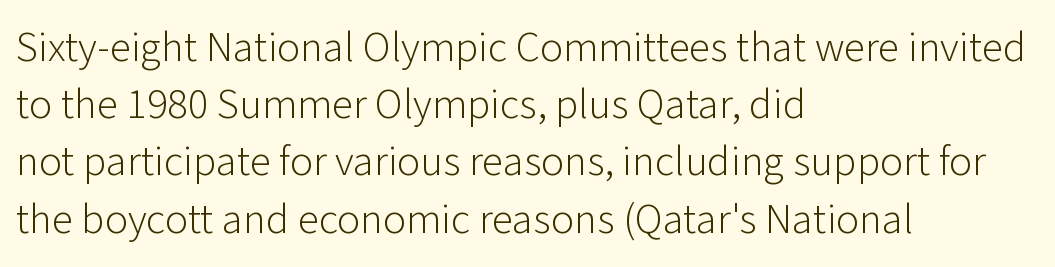
The image shows 43 px light sans-serif type, upright; set left-aligned, normal line spacing (1.33x), normal letter spacing, not underlined; low stroke contrast and a medium x-height.
